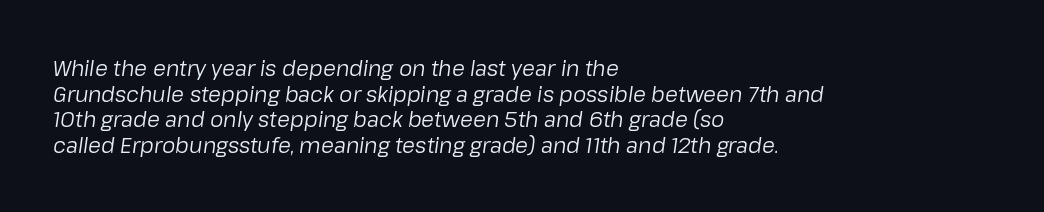
The image shows 21 px text type, italic (leaning right); set left-aligned, line spacing 1.22x, normal letter spacing, not underlined.
